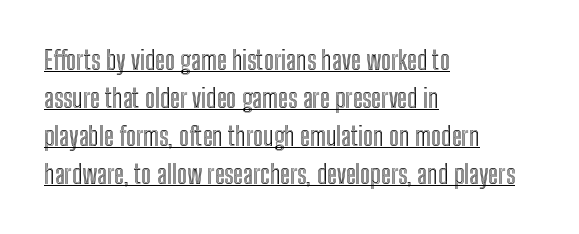
Words appear dense and cohesive because spacing is normal. Students, observe: this is what conventionally led text looks like. The letters stand straight up with perfectly vertical stems. These lines stack with their left ends in a neat column.
